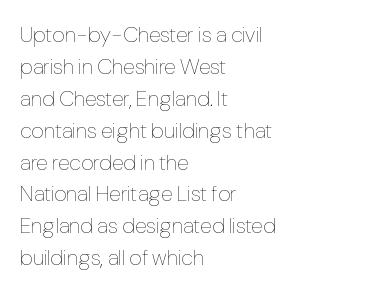
The image shows 22 px text type, upright; set left-aligned, normal line spacing (1.45x), normal letter spacing, not underlined.
